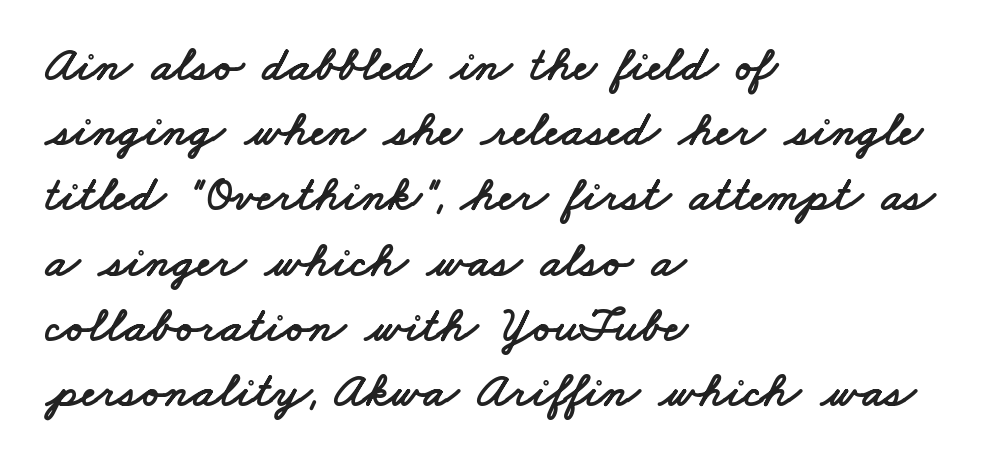
Q: Is the typeface a serif or a sans-serif typeface? A: Sans-serif.
Q: Is the text underlined? A: No.
Q: How is the paragraph aligned? A: Left-aligned.
Q: Is the spacing between letters normal or unusually wide? A: Normal.
Q: Is the spacing between lines tight, normal or loose? A: Normal.
Q: Width (condensed, normal, or wide)? A: Wide.
Q: Stroke contrast? A: Low.
Q: x-height? A: Small.
Q: Monospaced? A: No.
